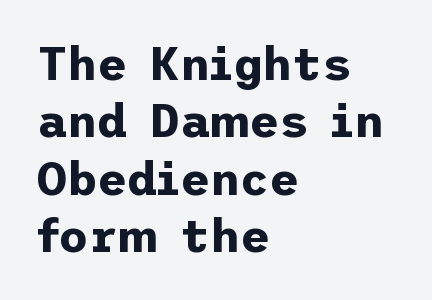
The image shows 46 px bold sans-serif type, upright; set left-aligned, normal line spacing (1.25x), normal letter spacing, not underlined; low stroke contrast and a medium x-height.
